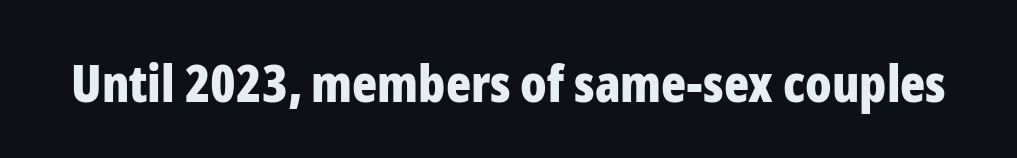
The image shows 52 px bold, condensed sans-serif type, upright; set normal letter spacing, not underlined; low stroke contrast and a medium x-height.
